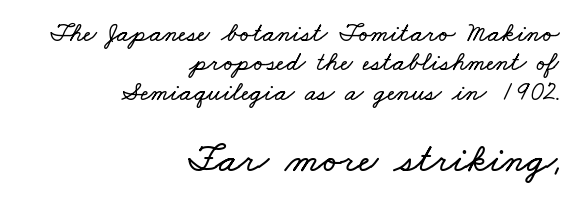
The image shows 41 px wide type; set right-aligned, tight line spacing (1.09x), normal letter spacing, not underlined; the second (bottom) block is 1.52x larger; low stroke contrast and a small x-height.
